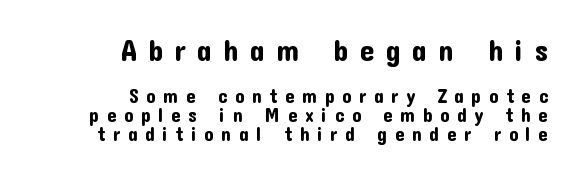
The image shows 29 px sans-serif type, upright; set right-aligned, tight line spacing (0.99x), unusually wide letter spacing (+0.39 em), not underlined; the first (top) block is 1.53x larger; low stroke contrast and a medium x-height.
